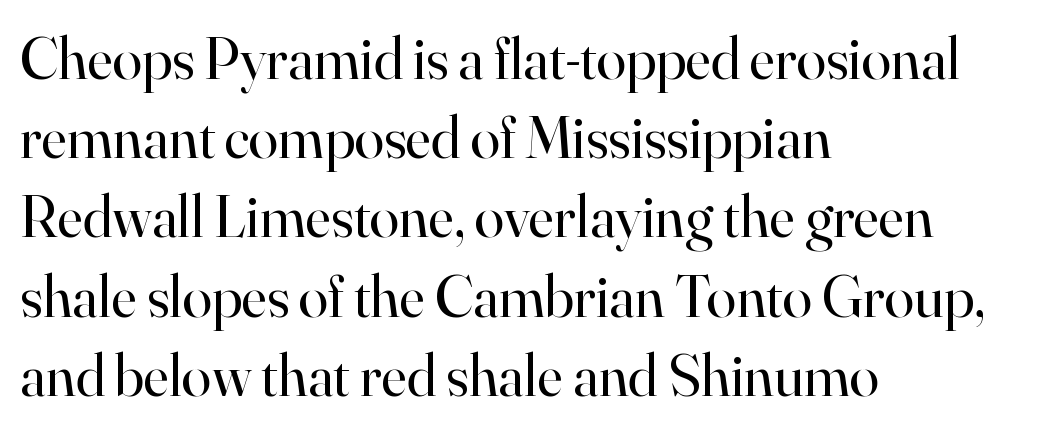
The passage shown stacks its lines at a standard gap. Stem width sits at or under what a default text font uses. Upright lettering throughout. Honestly, there is no underline to notice here at all. Horizontal alignment here is leftward, the default for most running prose.
